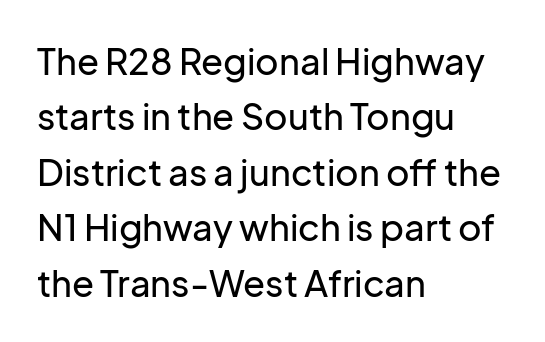
{"serif": "no", "italic": "no", "width": "normal", "stroke_contrast": "low", "x_height": "medium", "monospaced": "no", "underline": "no", "align": "left", "line_spacing": "normal", "line_spacing_ratio": 1.54, "letter_spacing": "normal", "letter_spacing_em": 0.0, "glyph_px": 36}
